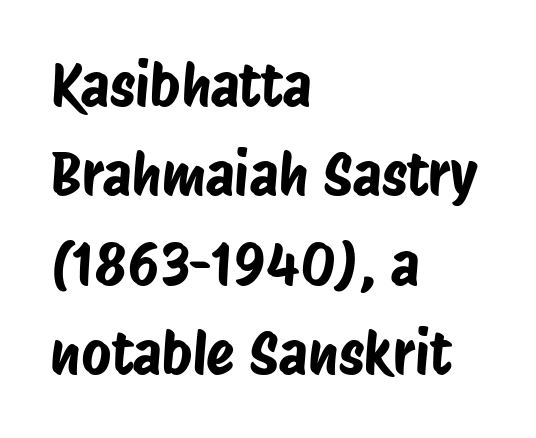
Q: Is the typeface a serif or a sans-serif typeface? A: Sans-serif.
Q: Is the text underlined? A: No.
Q: How is the paragraph aligned? A: Left-aligned.
Q: Is the spacing between letters normal or unusually wide? A: Normal.
Q: Is the spacing between lines tight, normal or loose? A: Normal.
Q: Width (condensed, normal, or wide)? A: Condensed.
Q: Stroke contrast? A: Low.
Q: x-height? A: Large.
Q: Monospaced? A: No.
